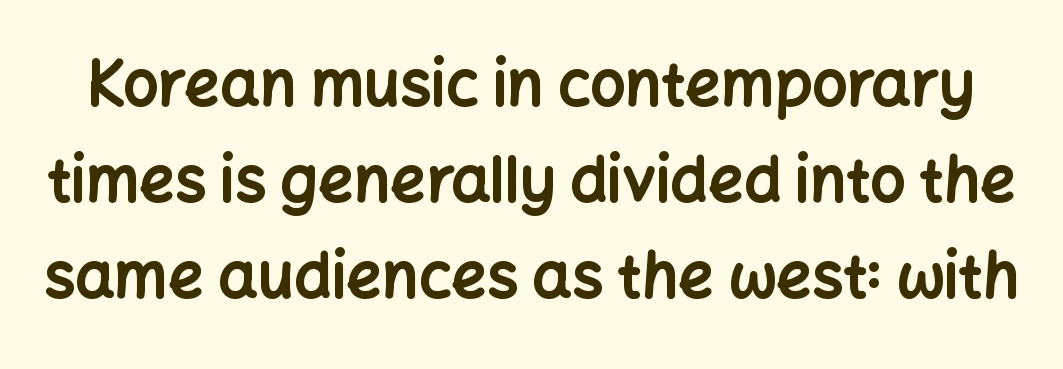
To sum up the face: it is a sans, with no serifs. Note the varied advance widths — an 'i' is clearly narrower than an 'm'. Every letter is thick-stroked: bold, no question. Beneath every word, the page is bare. No extra tracking has been applied to these lines. Compared with typical paragraphs, the rows here are spaced about the same.
